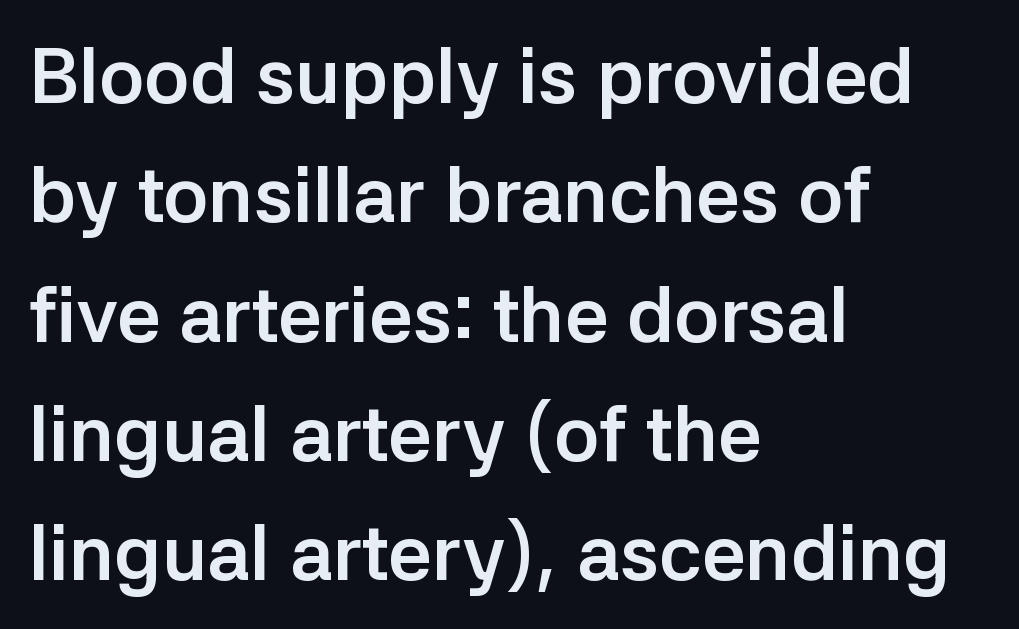
The image shows 77 px semibold sans-serif type, upright; set left-aligned, normal line spacing (1.55x), normal letter spacing, not underlined; low stroke contrast and a medium x-height.
